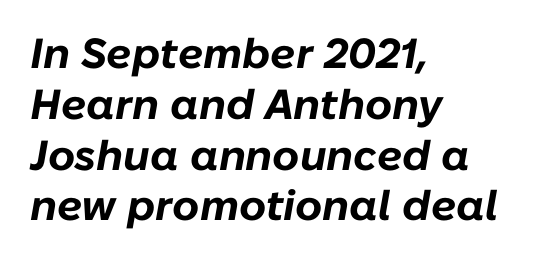
The image shows 42 px bold type, italic (leaning right); set left-aligned, line spacing 1.21x, normal letter spacing, not underlined; low stroke contrast and a medium x-height.
